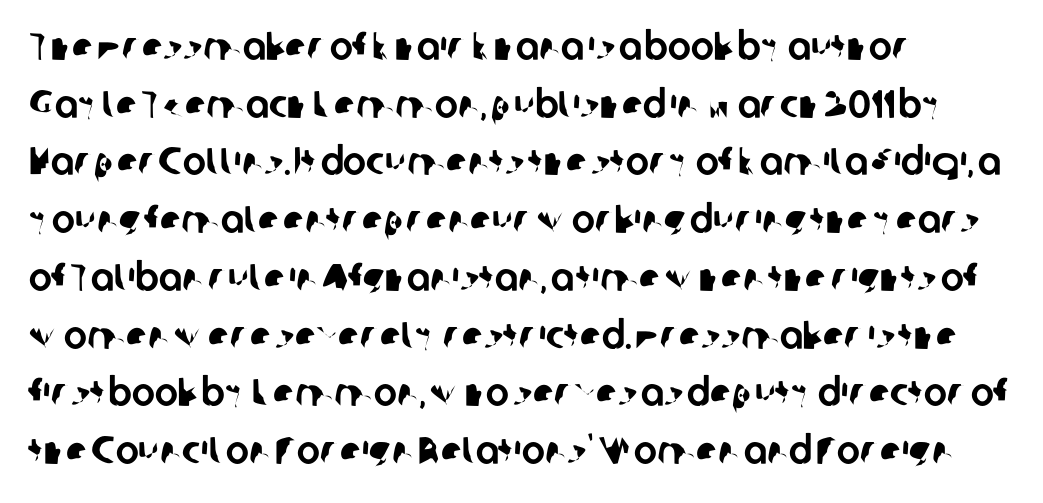
Q: Is the typeface a serif or a sans-serif typeface? A: Sans-serif.
Q: Is the text underlined? A: No.
Q: How is the paragraph aligned? A: Left-aligned.
Q: Is the spacing between letters normal or unusually wide? A: Normal.
Q: Is the spacing between lines tight, normal or loose? A: Normal.
Q: Width (condensed, normal, or wide)? A: Normal.
Q: Stroke contrast? A: Low.
Q: x-height? A: Medium.
Q: Monospaced? A: No.
